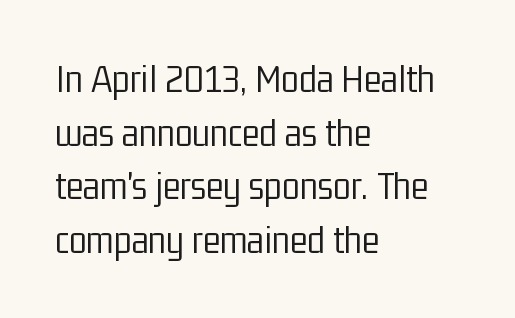
The image shows 41 px light, condensed sans-serif type, upright; set left-aligned, normal line spacing (1.31x), normal letter spacing, not underlined; low stroke contrast and a medium x-height.
